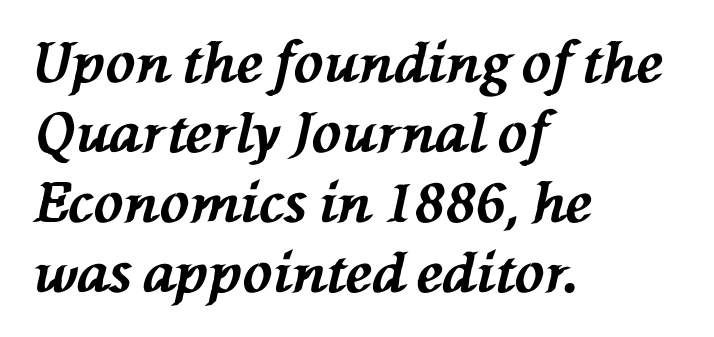
Short note: letters normally spaced. Is the type slanted? Yes — the strokes lean at a clear angle. Note the varied advance widths — an 'i' is clearly narrower than an 'm'. What's the leading like? Ordinary, nothing unusual. How heavy is the stroke? Heavy — this is a bold. Rule under the text: the space is simply empty.
